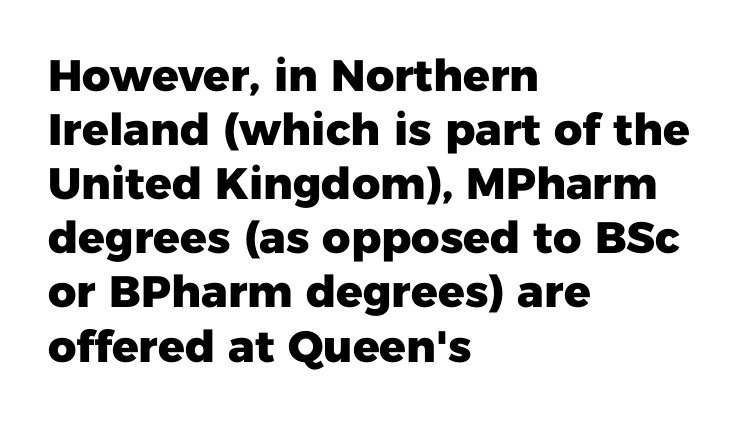
Q: Is the text bold? A: Yes.
Q: Is the text italic (slanted)? A: No, it is upright.
Q: Is the typeface a serif or a sans-serif typeface? A: Sans-serif.
Q: Is the text underlined? A: No.
Q: How is the paragraph aligned? A: Left-aligned.
Q: Is the spacing between letters normal or unusually wide? A: Normal.
Q: Width (condensed, normal, or wide)? A: Normal.
Q: Stroke contrast? A: Low.
Q: x-height? A: Medium.
Q: Monospaced? A: No.
